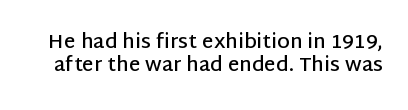
Tracking value appears to be zero — textbook default spacing. The space directly below the letters is spotless. Vertical spacing — tight. The lettering stays uniformly vertical, giving the passage a roman look.
